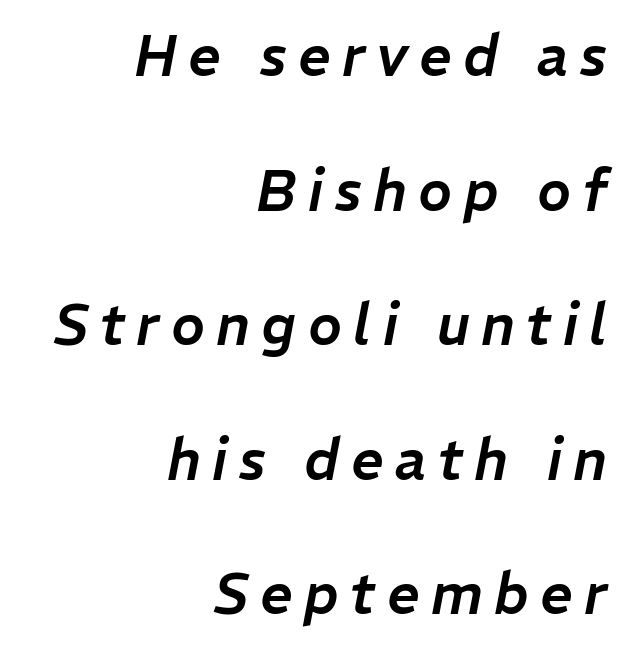
Is the letter spacing exaggerated? Yes — the characters are pushed far apart. Honestly, there is no underline to notice here at all. Horizontal alignment here is rightward, an uncommon choice for prose. The rendering uses a large line-height, opening up the rows. Would a proofreader flag this as italicized? Yes.
